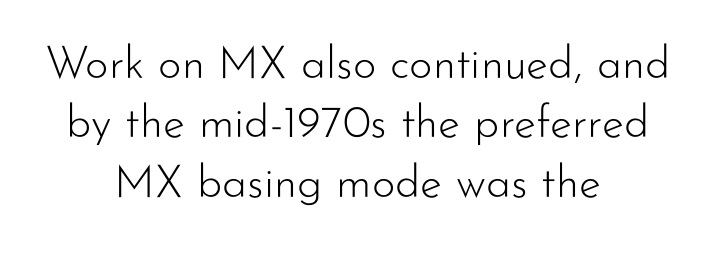
The strokes carry an ordinary text weight at most. Rule under the text: the space is simply empty. Ordinary non-slanted type is in use. Standard letterfit; no display-style spreading of the glyphs. The passage shown is typeset with a sans-serif family.
